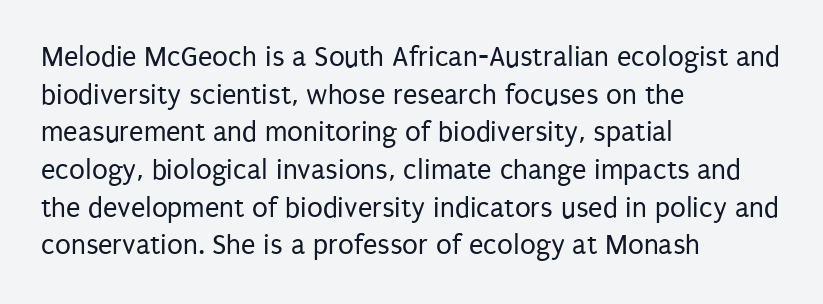
The image shows 29 px regular-weight, condensed sans-serif type, upright; set left-aligned, normal line spacing (1.3x), normal letter spacing, not underlined; low stroke contrast and a large x-height.
